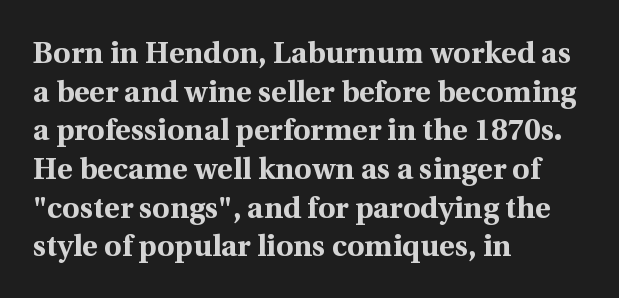
Caption: standard tracking, unaltered. Only glyphs here, with clear space below each row. The rendering anchors every line to the left-hand side. The rendering uses a bold face; every stroke is thick and dark. Think of a printed novel: that variable character pitch is what you see here. The type family on display is of the serif kind.
